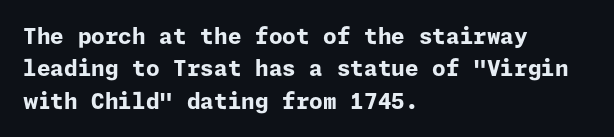
{"italic": "no", "bold": "yes", "underline": "no", "align": "left", "line_spacing": "normal", "line_spacing_ratio": 1.47, "letter_spacing": "normal", "letter_spacing_em": 0.0, "glyph_px": 22}
